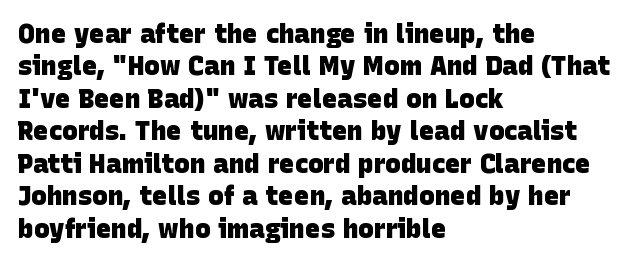
{"bold": "yes", "underline": "no", "align": "left", "line_spacing": "normal", "line_spacing_ratio": 1.25, "letter_spacing": "normal", "letter_spacing_em": 0.0, "glyph_px": 26}
